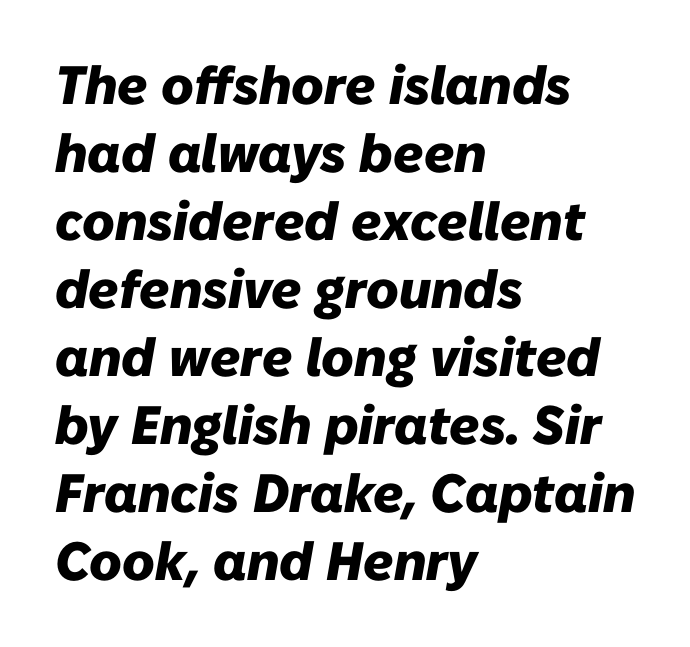
The image shows 54 px heavy type, italic (leaning right); set left-aligned, normal line spacing (1.26x), normal letter spacing, not underlined; low stroke contrast and a medium x-height.
